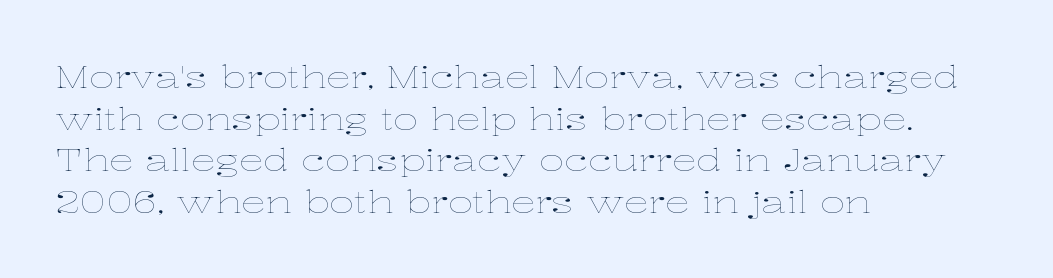
{"italic": "no", "bold": "no", "weight": "thin", "width": "wide", "stroke_contrast": "low", "x_height": "medium", "monospaced": "no", "underline": "no", "align": "left", "line_spacing": "normal", "line_spacing_ratio": 1.34, "letter_spacing": "normal", "letter_spacing_em": 0.0, "glyph_px": 31}
